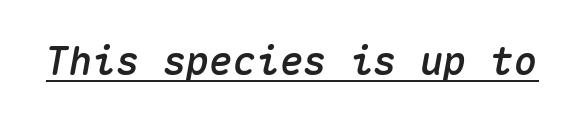
{"italic": "yes", "lean": "right", "slant_degrees": 10, "width": "normal", "stroke_contrast": "medium", "x_height": "medium", "monospaced": "yes", "underline": "yes", "letter_spacing": "normal", "letter_spacing_em": 0.0, "glyph_px": 39}
